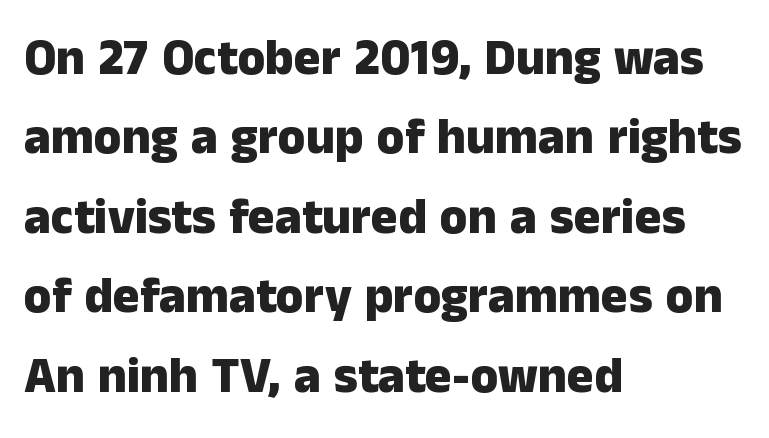
Typographic density is high because the face is bold. Descenders are the only things crossing below the line. All the whitespace from short lines collects on the right. The letters sit at their default tracking, neither squeezed nor spread. The rendering shows plain stroke endings on the letterforms — a sans-serif design. Character widths vary here, with narrow letters taking less room than wide ones.
